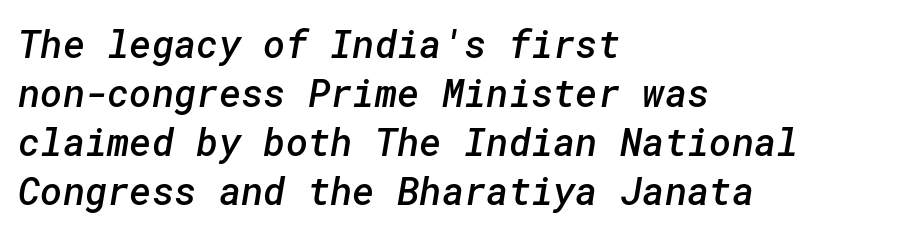
The tracking reads as untouched default to a designer's eye. Caption: semibold face, moderately heavy strokes. Check under the words: just untouched page. A typesetter would call this leading conventional body-copy spacing. Notice how the passage keeps a crisp vertical edge on the left only. What kind of face is this? One without serifs — a sans.
